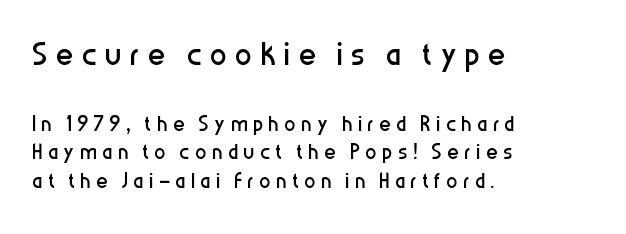
Q: Is the text bold? A: No.
Q: Is the text italic (slanted)? A: No, it is upright.
Q: Is the typeface a serif or a sans-serif typeface? A: Sans-serif.
Q: Is the text underlined? A: No.
Q: How is the paragraph aligned? A: Left-aligned.
Q: Is the spacing between letters normal or unusually wide? A: Unusually wide.
Q: Is the spacing between lines tight, normal or loose? A: Tight.
Q: Which block of text is set in a larger size, the first (top) or the second (bottom)? A: The first (top) one.
Q: Width (condensed, normal, or wide)? A: Condensed.
Q: Stroke contrast? A: Low.
Q: x-height? A: Medium.
Q: Monospaced? A: No.
